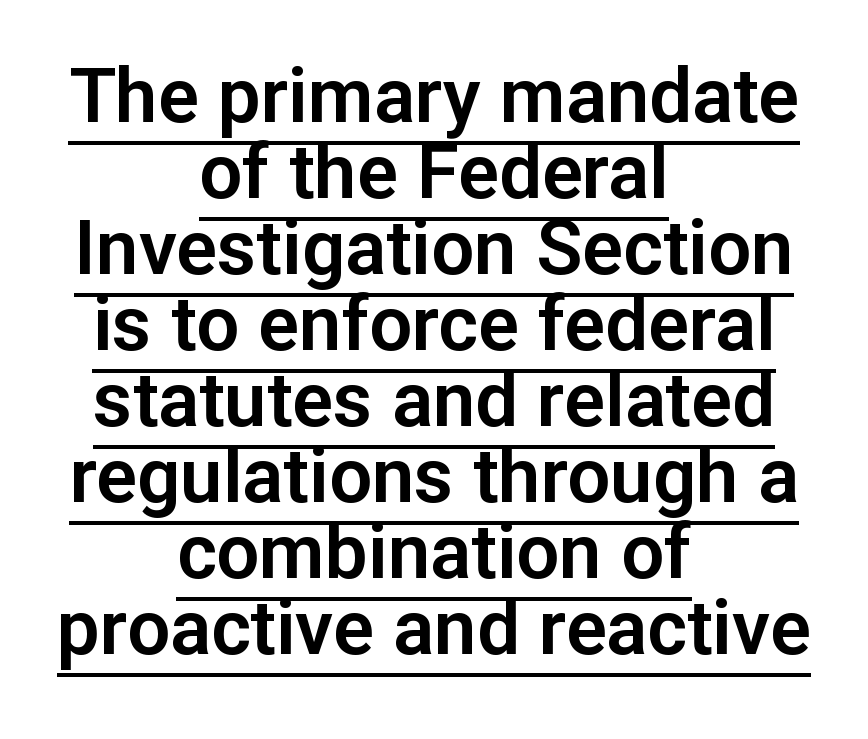
The passage shown is typeset with a sans-serif family. The gaps between neighbouring characters are ordinary and unremarkable. Students, observe: this is what under-led, compact text looks like. The rendering positions every line midway between the sides. The passage shown is typed in a proportional face where columns would drift. The letters stand upright; this is a roman face.
